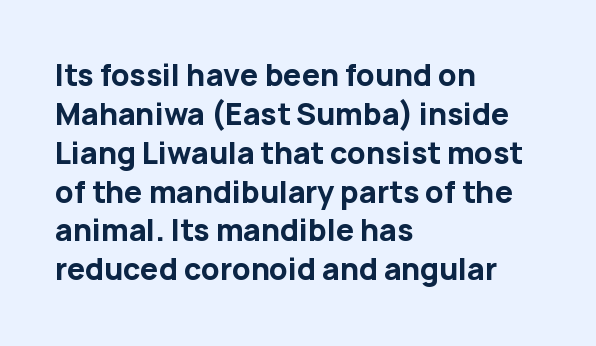
{"serif": "no", "italic": "no", "bold": "yes", "weight": "bold", "width": "normal", "stroke_contrast": "low", "x_height": "medium", "monospaced": "no", "underline": "no", "align": "left", "line_spacing": "normal", "line_spacing_ratio": 1.34, "letter_spacing": "normal", "letter_spacing_em": 0.0, "glyph_px": 29}
